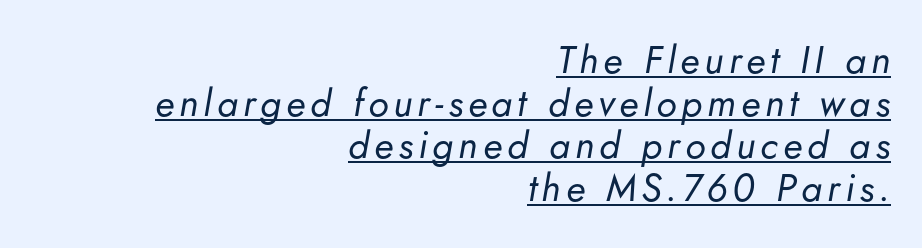
Q: Is the text bold? A: No.
Q: Is the text italic (slanted)? A: Yes, it leans right by about 5 degrees.
Q: Is the text underlined? A: Yes.
Q: How is the paragraph aligned? A: Right-aligned.
Q: Is the spacing between lines tight, normal or loose? A: Tight.
Q: Width (condensed, normal, or wide)? A: Normal.
Q: Stroke contrast? A: Low.
Q: x-height? A: Small.
Q: Monospaced? A: No.
